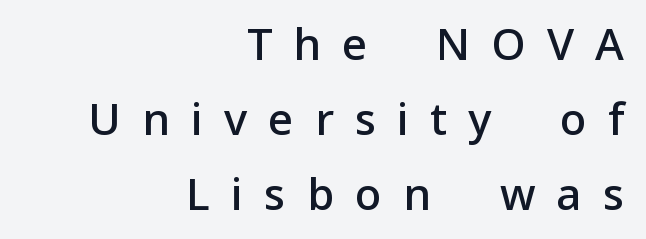
{"serif": "no", "italic": "no", "bold": "semi", "weight": "semibold", "width": "normal", "stroke_contrast": "low", "x_height": "medium", "monospaced": "no", "underline": "no", "align": "right", "line_spacing_ratio": 1.71, "letter_spacing": "wide", "letter_spacing_em": 0.48, "glyph_px": 44}
